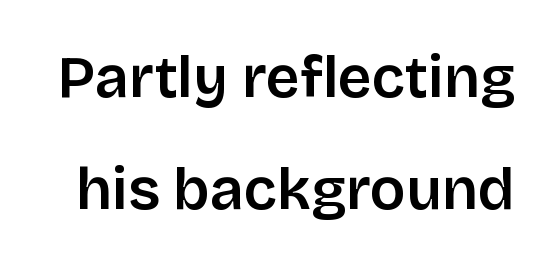
Q: Is the text italic (slanted)? A: No, it is upright.
Q: Is the typeface a serif or a sans-serif typeface? A: Sans-serif.
Q: Is the text underlined? A: No.
Q: Is the spacing between letters normal or unusually wide? A: Normal.
Q: Is the spacing between lines tight, normal or loose? A: Loose.
Q: Width (condensed, normal, or wide)? A: Normal.
Q: Stroke contrast? A: Low.
Q: x-height? A: Large.
Q: Monospaced? A: No.
